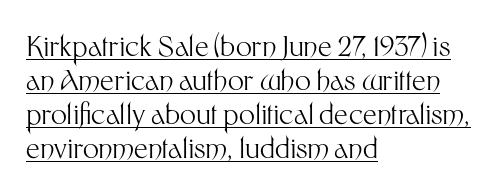
This rendering uses left alignment, leaving the right contour irregular. The typesetting does not lean heavy: it is not bold. In designer terms, the underline attribute is active on this setting. In terms of posture, this sample is upright. Between one letter and the next there's only the usual sliver of space. Observe the absence of serifs on each vertical stroke in this sample.
